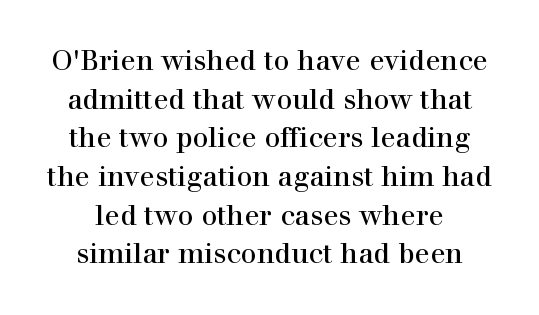
{"serif": "yes", "italic": "no", "width": "normal", "x_height": "medium", "monospaced": "no", "underline": "no", "line_spacing": "normal", "line_spacing_ratio": 1.38, "letter_spacing": "normal", "letter_spacing_em": 0.0, "glyph_px": 28}
